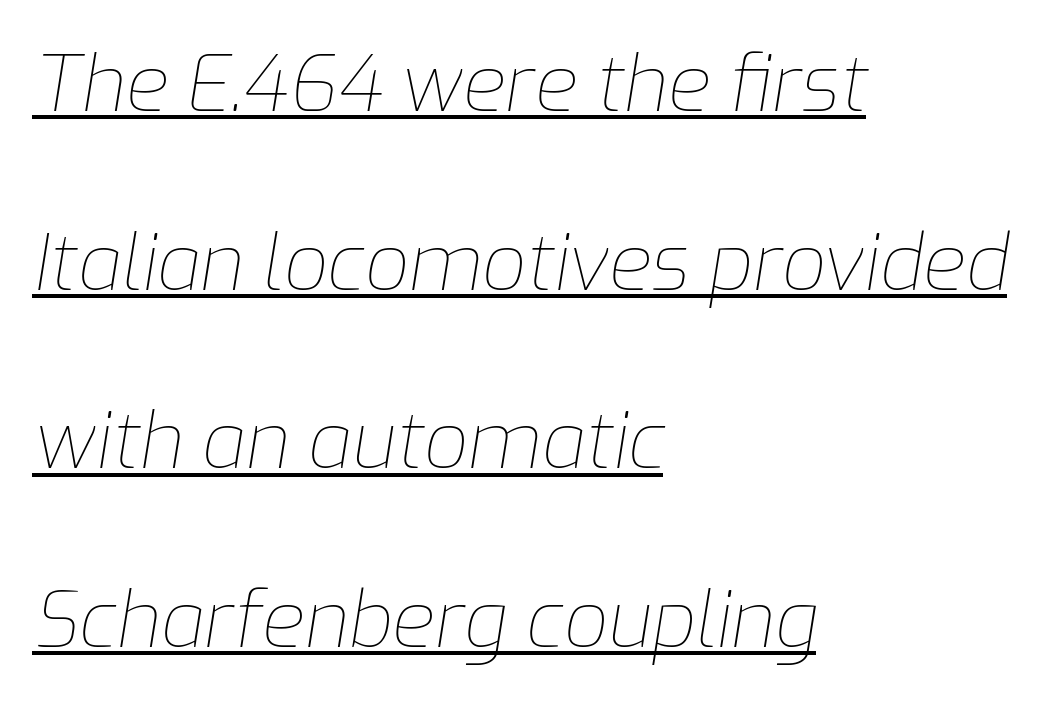
The image shows 78 px thin type, italic (leaning right); set left-aligned, loose line spacing (2.29x), normal letter spacing, underlined; low stroke contrast and a medium x-height.
